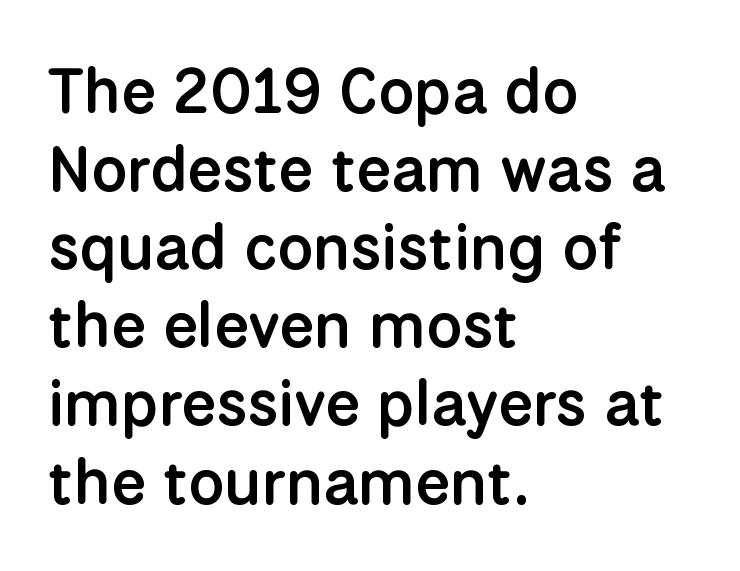
The image shows 63 px semibold sans-serif type, upright; set left-aligned, line spacing 1.24x, normal letter spacing, not underlined; low stroke contrast and a medium x-height.
